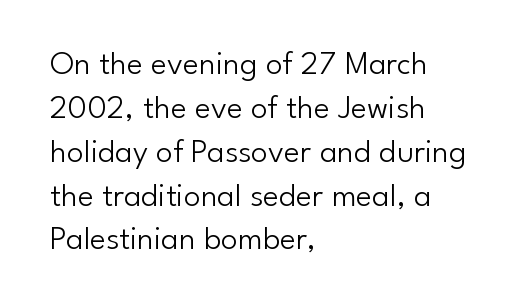
The passage shown is not bold in any degree. Every character sits straight up, as roman type does. Baseline-to-baseline distance is the conventional proportion of letter height. The rendering uses natural spacing where letterforms have individual widths. Plain, unruled lines of type.
